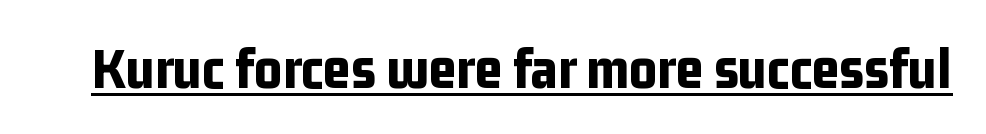
The image shows 60 px bold, condensed sans-serif type, upright; set normal letter spacing, underlined; low stroke contrast and a medium x-height.
